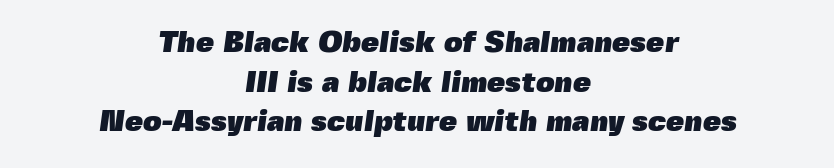
The image shows 29 px heavy sans-serif type; set centered, normal line spacing (1.37x), normal letter spacing, not underlined; a medium x-height.
